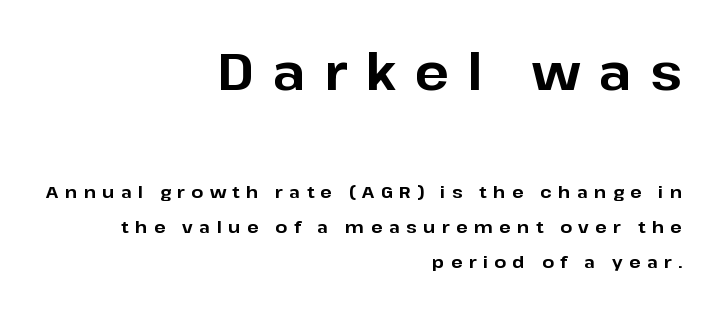
Q: Is the text bold? A: Yes.
Q: Is the text italic (slanted)? A: No, it is upright.
Q: Is the typeface a serif or a sans-serif typeface? A: Sans-serif.
Q: Is the text underlined? A: No.
Q: How is the paragraph aligned? A: Right-aligned.
Q: Is the spacing between letters normal or unusually wide? A: Unusually wide.
Q: Is the spacing between lines tight, normal or loose? A: Loose.
Q: Which block of text is set in a larger size, the first (top) or the second (bottom)? A: The first (top) one.
Q: Width (condensed, normal, or wide)? A: Normal.
Q: Stroke contrast? A: Low.
Q: x-height? A: Medium.
Q: Monospaced? A: No.
